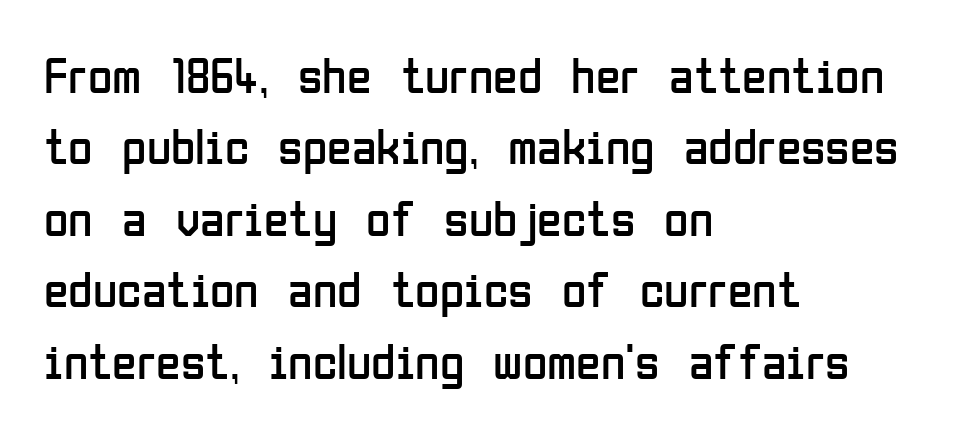
Q: Is the text bold? A: No.
Q: Is the text italic (slanted)? A: No, it is upright.
Q: Is the typeface a serif or a sans-serif typeface? A: Sans-serif.
Q: Is the text underlined? A: No.
Q: How is the paragraph aligned? A: Left-aligned.
Q: Is the spacing between letters normal or unusually wide? A: Normal.
Q: Is the spacing between lines tight, normal or loose? A: Normal.
Q: Width (condensed, normal, or wide)? A: Condensed.
Q: Stroke contrast? A: Low.
Q: x-height? A: Medium.
Q: Monospaced? A: No.
